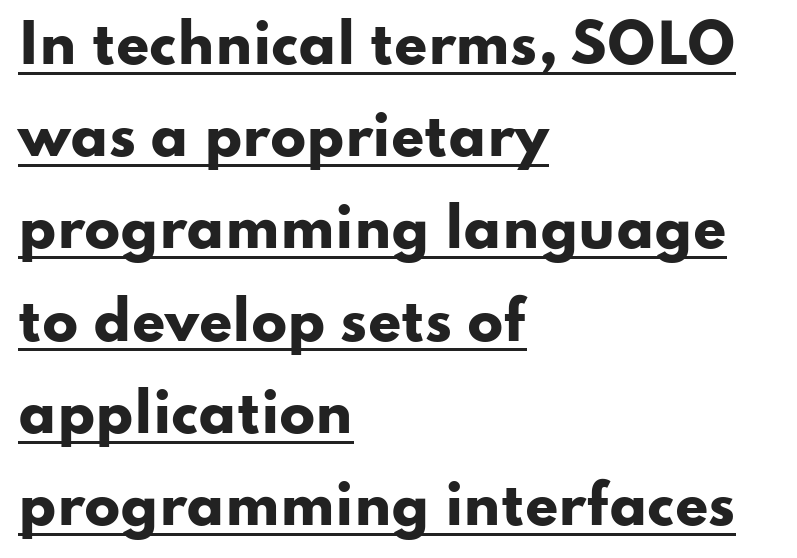
Q: Is the text bold? A: Yes.
Q: Is the text italic (slanted)? A: No, it is upright.
Q: Is the typeface a serif or a sans-serif typeface? A: Sans-serif.
Q: Is the text underlined? A: Yes.
Q: How is the paragraph aligned? A: Left-aligned.
Q: Is the spacing between letters normal or unusually wide? A: Normal.
Q: Width (condensed, normal, or wide)? A: Wide.
Q: Stroke contrast? A: Low.
Q: x-height? A: Small.
Q: Monospaced? A: No.
